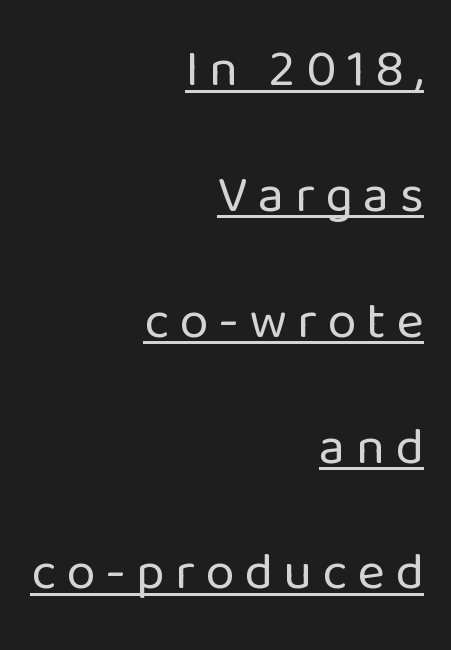
{"serif": "no", "italic": "no", "bold": "no", "weight": "regular", "width": "normal", "stroke_contrast": "low", "x_height": "medium", "monospaced": "no", "underline": "yes", "align": "right", "line_spacing": "loose", "line_spacing_ratio": 2.42, "letter_spacing": "wide", "letter_spacing_em": 0.2, "glyph_px": 52}
